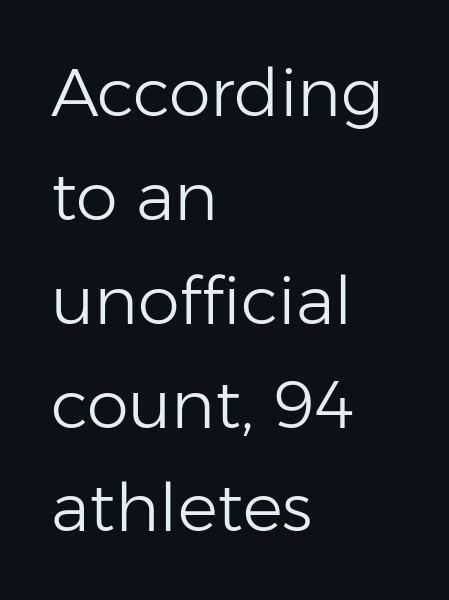
The image shows 67 px light sans-serif type, upright; set left-aligned, normal line spacing (1.55x), normal letter spacing, not underlined; low stroke contrast and a medium x-height.
